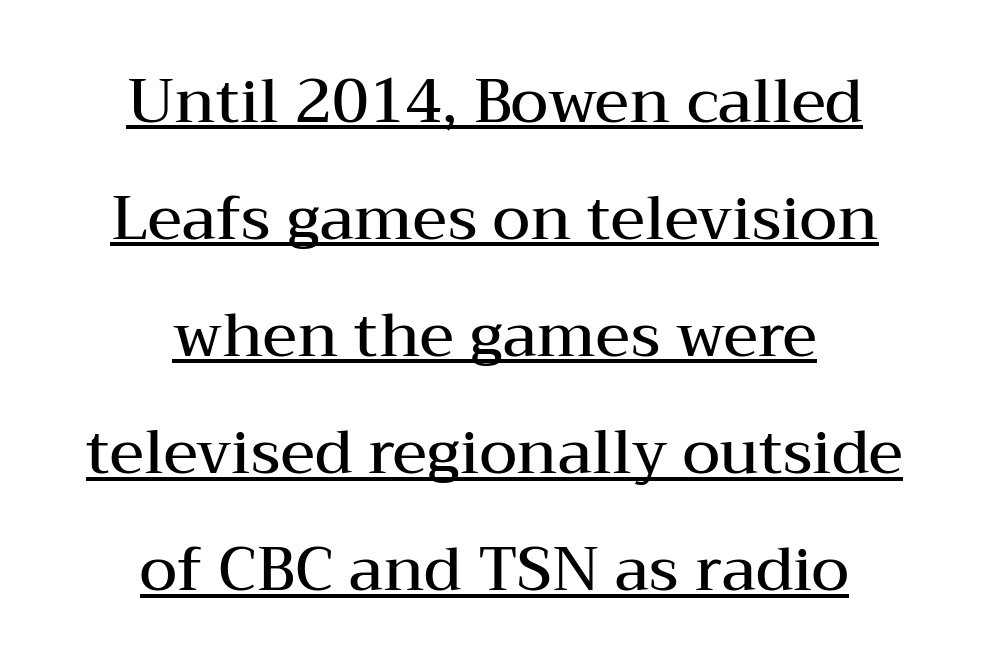
What weight is shown? A semibold, between regular and bold. Every character sits straight up, as roman type does. Notice how the passage keeps no hard edge, just a central spine. Compared with undecorated copy, this sample adds a rule below the words.
